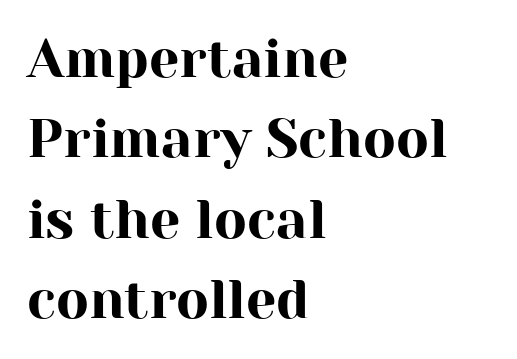
The image shows 54 px serif type, upright; set left-aligned, normal line spacing (1.49x), normal letter spacing, not underlined; high stroke contrast and a medium x-height.
